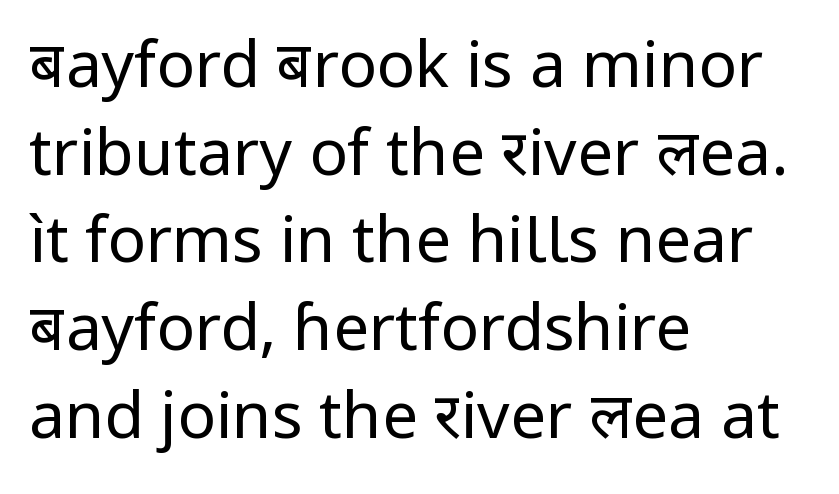
The image shows 64 px regular-weight sans-serif type, upright; set left-aligned, normal line spacing (1.37x), normal letter spacing, not underlined; low stroke contrast and a medium x-height.
